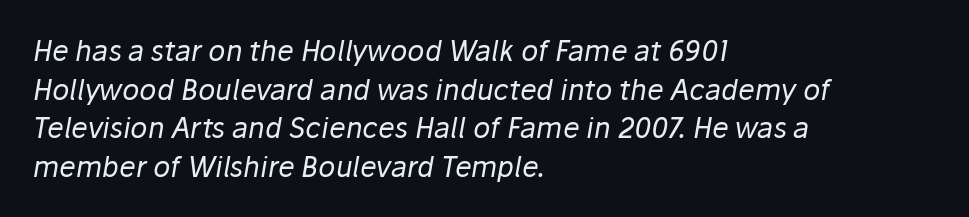
{"italic": "yes", "lean": "right", "slant_degrees": 10, "bold": "no", "weight": "regular", "width": "normal", "stroke_contrast": "low", "x_height": "medium", "monospaced": "no", "underline": "no", "align": "left", "line_spacing": "normal", "line_spacing_ratio": 1.38, "letter_spacing": "normal", "letter_spacing_em": 0.0, "glyph_px": 28}
